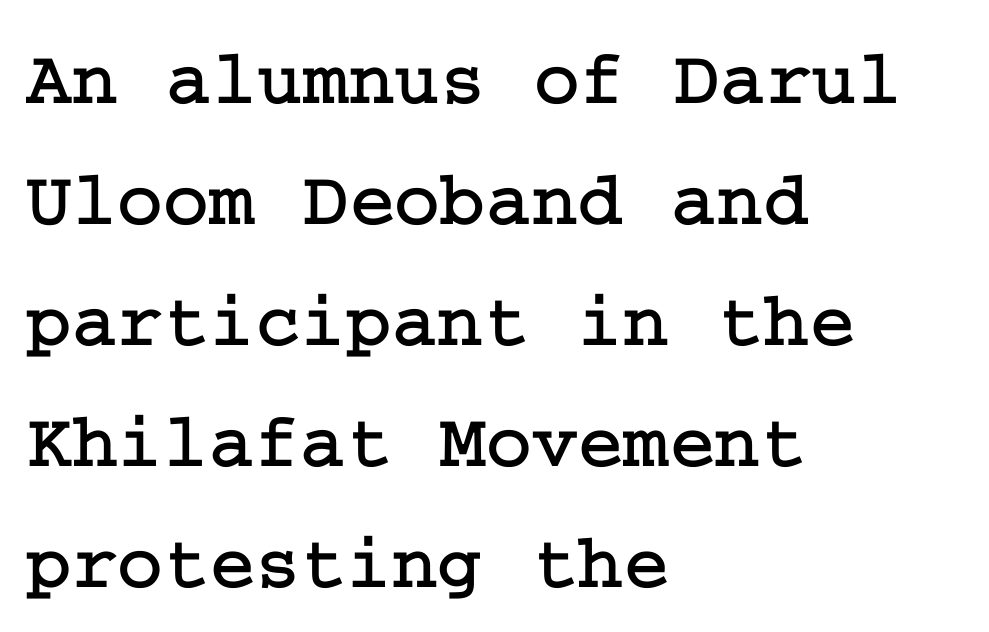
Honestly, the row spacing looks completely unremarkable. Nobody touched the tracking dial on this one. No word sits above an underline. Unlike a clean sans, this face finishes its strokes with serifs. Does the copy run flush right? No — it runs flush left.
